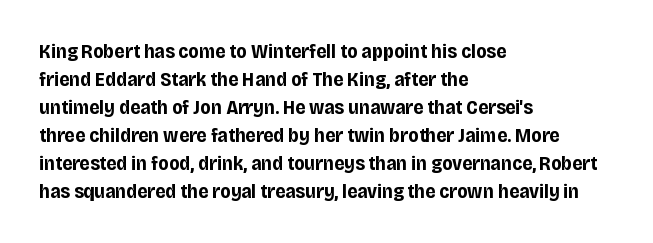
The image shows 20 px bold type, upright; set left-aligned, normal line spacing (1.4x), normal letter spacing, not underlined.
